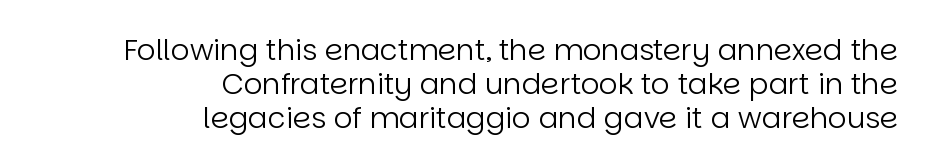
Q: Is the text bold? A: No.
Q: Is the text italic (slanted)? A: No, it is upright.
Q: Is the typeface a serif or a sans-serif typeface? A: Sans-serif.
Q: Is the text underlined? A: No.
Q: How is the paragraph aligned? A: Right-aligned.
Q: Is the spacing between letters normal or unusually wide? A: Normal.
Q: Width (condensed, normal, or wide)? A: Normal.
Q: Stroke contrast? A: Low.
Q: x-height? A: Large.
Q: Monospaced? A: No.
